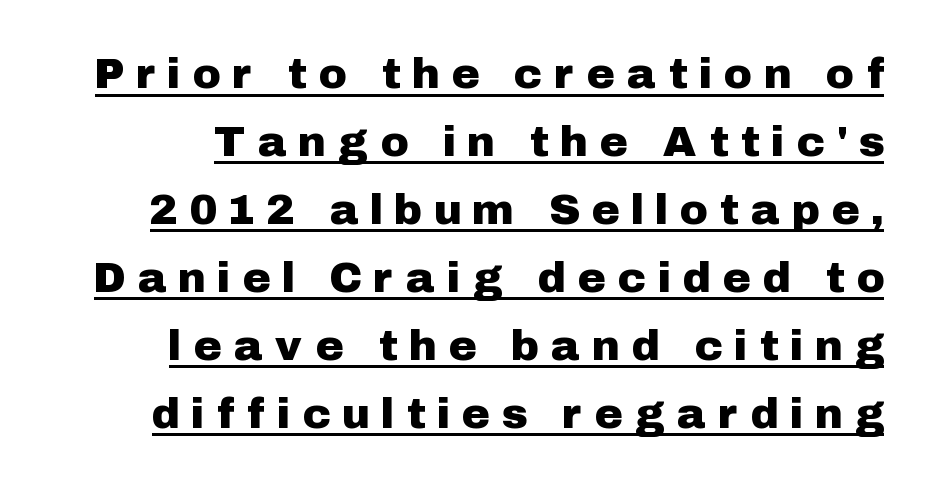
{"serif": "no", "italic": "no", "width": "normal", "stroke_contrast": "low", "x_height": "medium", "monospaced": "no", "underline": "yes", "line_spacing": "normal", "line_spacing_ratio": 1.58, "letter_spacing": "wide", "letter_spacing_em": 0.33, "glyph_px": 43}
